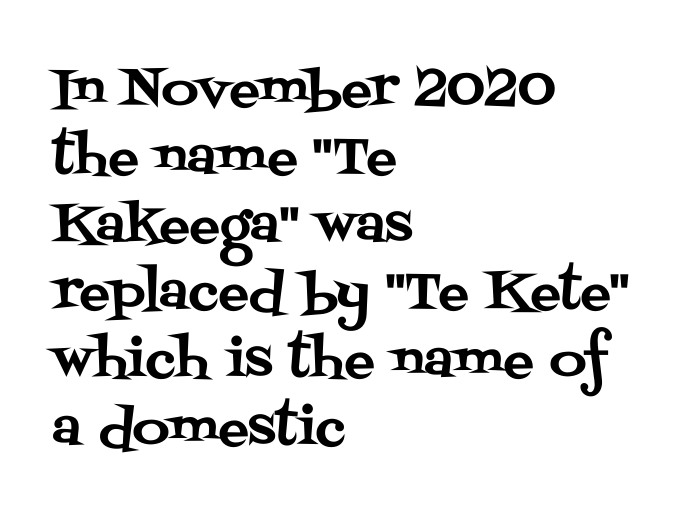
{"serif": "yes", "italic": "no", "width": "normal", "stroke_contrast": "medium", "x_height": "large", "monospaced": "no", "underline": "no", "align": "left", "line_spacing": "normal", "line_spacing_ratio": 1.33, "letter_spacing": "normal", "letter_spacing_em": 0.0, "glyph_px": 51}
